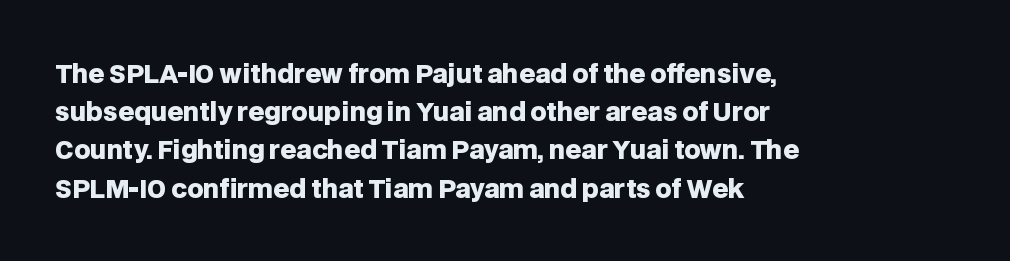
The image shows 25 px bold type, upright; set left-aligned, normal line spacing (1.53x), normal letter spacing, not underlined.
